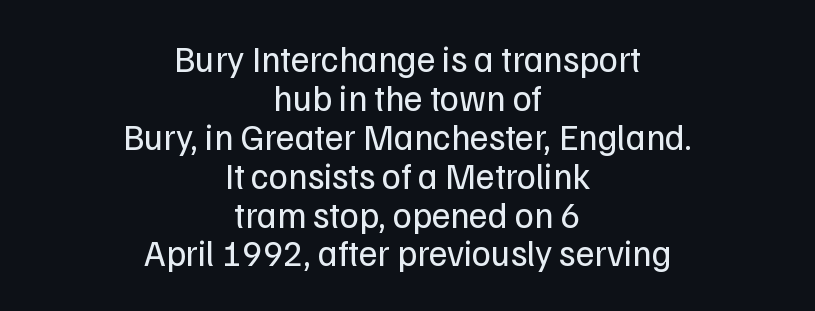
{"serif": "no", "italic": "no", "bold": "no", "weight": "regular", "width": "normal", "stroke_contrast": "low", "x_height": "medium", "monospaced": "no", "underline": "no", "align": "center", "line_spacing": "tight", "line_spacing_ratio": 1.08, "letter_spacing": "normal", "letter_spacing_em": 0.0, "glyph_px": 36}
